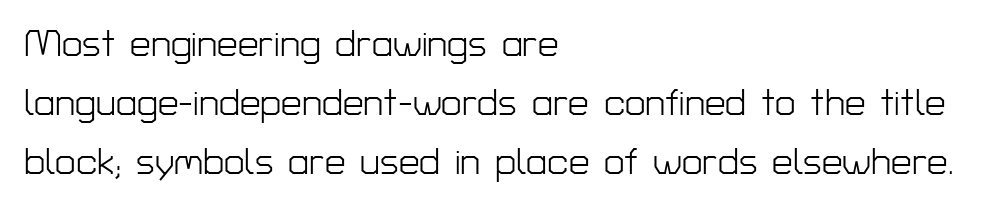
Q: Is the text bold? A: No.
Q: Is the text italic (slanted)? A: No, it is upright.
Q: Is the typeface a serif or a sans-serif typeface? A: Sans-serif.
Q: Is the text underlined? A: No.
Q: How is the paragraph aligned? A: Left-aligned.
Q: Is the spacing between letters normal or unusually wide? A: Normal.
Q: Is the spacing between lines tight, normal or loose? A: Normal.
Q: Width (condensed, normal, or wide)? A: Normal.
Q: Stroke contrast? A: Low.
Q: x-height? A: Medium.
Q: Monospaced? A: No.
